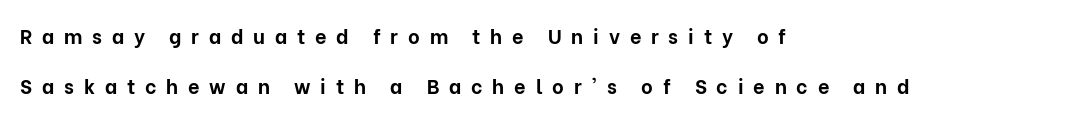
{"italic": "no", "bold": "yes", "underline": "no", "align": "left", "line_spacing": "loose", "line_spacing_ratio": 2.49, "letter_spacing": "wide", "letter_spacing_em": 0.49, "glyph_px": 20}
